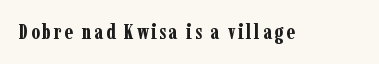
{"italic": "no", "bold": "yes", "underline": "no", "glyph_px": 21}
